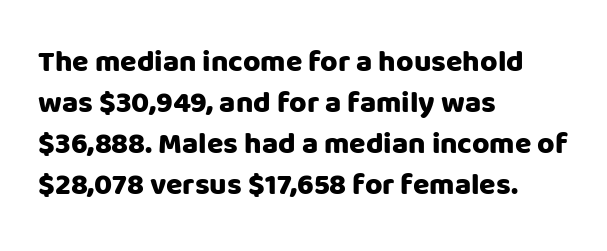
Q: Is the text bold? A: Yes.
Q: Is the text italic (slanted)? A: No, it is upright.
Q: Is the typeface a serif or a sans-serif typeface? A: Sans-serif.
Q: Is the text underlined? A: No.
Q: How is the paragraph aligned? A: Left-aligned.
Q: Is the spacing between letters normal or unusually wide? A: Normal.
Q: Is the spacing between lines tight, normal or loose? A: Normal.
Q: Width (condensed, normal, or wide)? A: Normal.
Q: Stroke contrast? A: Low.
Q: x-height? A: Large.
Q: Monospaced? A: No.
